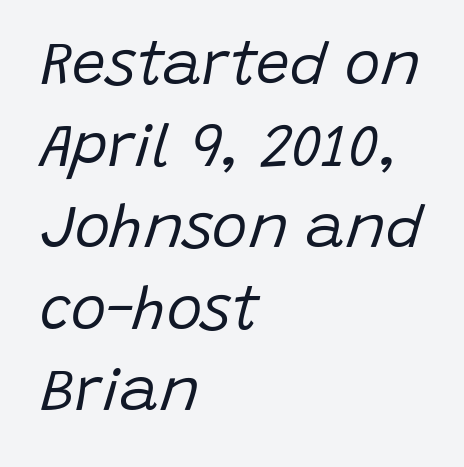
The image shows 60 px regular-weight type, italic (leaning right); set left-aligned, normal line spacing (1.36x), normal letter spacing, not underlined; low stroke contrast and a large x-height.
